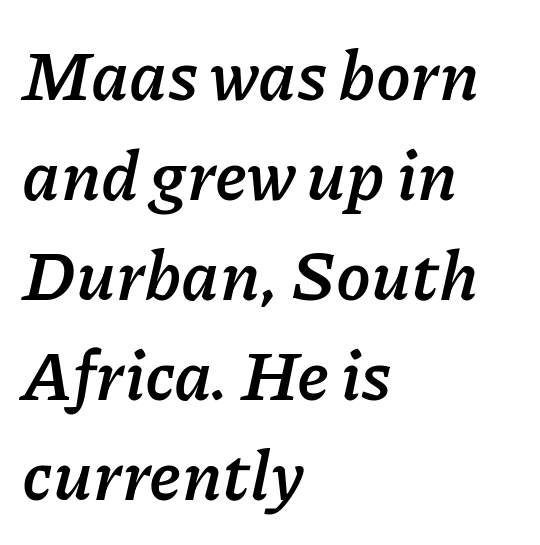
{"italic": "yes", "lean": "right", "slant_degrees": 11, "bold": "yes", "weight": "semibold", "width": "normal", "stroke_contrast": "low", "x_height": "medium", "monospaced": "no", "underline": "no", "align": "left", "line_spacing": "normal", "line_spacing_ratio": 1.43, "letter_spacing": "normal", "letter_spacing_em": 0.0, "glyph_px": 70}
